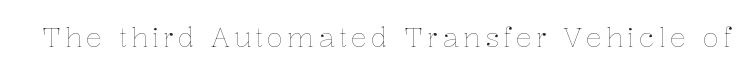
Q: Is the text bold? A: No.
Q: Is the text italic (slanted)? A: No, it is upright.
Q: Is the text underlined? A: No.
